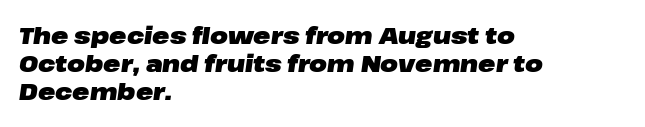
{"italic": "yes", "lean": "right", "slant_degrees": 8, "bold": "yes", "underline": "no", "align": "left", "line_spacing_ratio": 1.22, "letter_spacing": "normal", "letter_spacing_em": 0.0, "glyph_px": 23}
